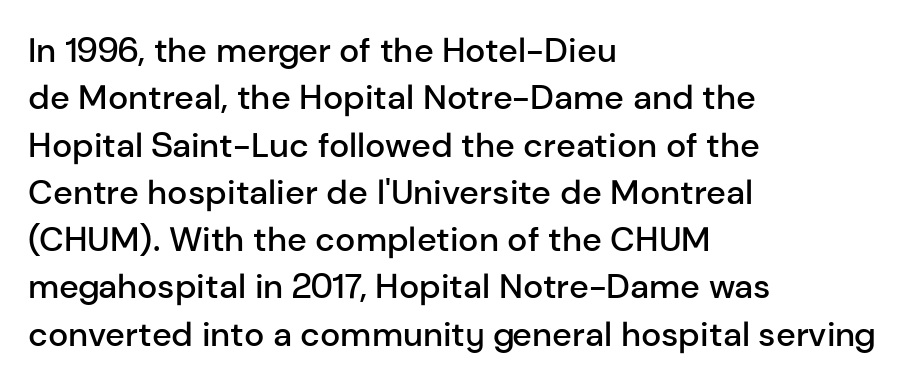
The image shows 34 px semibold sans-serif type, upright; set left-aligned, normal line spacing (1.39x), normal letter spacing, not underlined; low stroke contrast and a medium x-height.
